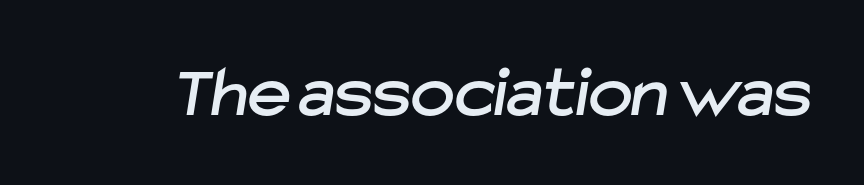
Look at the tracking — it's just the regular setting, nothing added. Anything drawn beneath the words? Only blank space. Here the designer chose a conventional face with non-uniform glyph widths. The rendering shows plain stroke endings on the letterforms — a sans-serif design.
